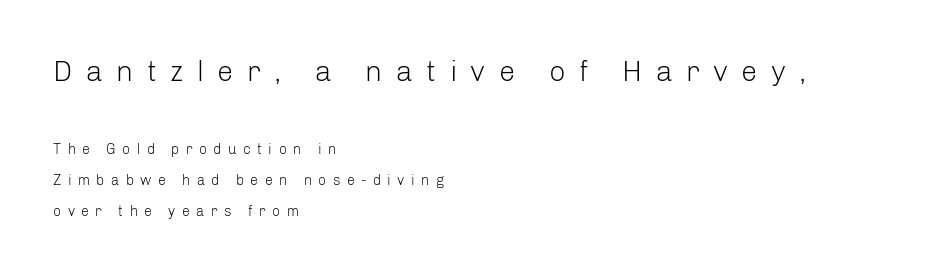
Line starts are locked; line ends wander. Check where the strokes stop: nothing finishes them off — pure sans. A great deal of white space separates one row of letters from the next. Display-style spreading of the glyphs; the letterfit is very open.
